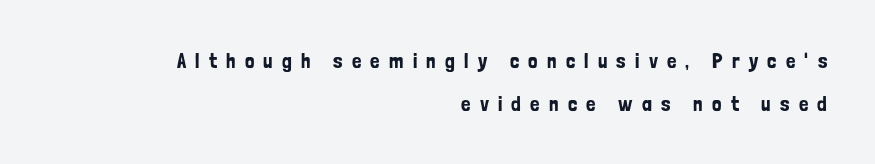
Q: Is the text italic (slanted)? A: No, it is upright.
Q: Is the text underlined? A: No.
Q: How is the paragraph aligned? A: Right-aligned.
Q: Is the spacing between letters normal or unusually wide? A: Unusually wide.
Q: Is the spacing between lines tight, normal or loose? A: Loose.
